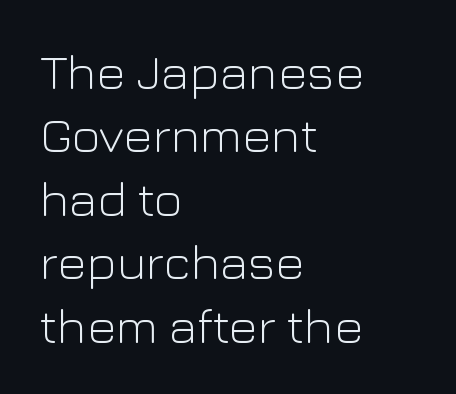
Q: Is the text bold? A: No.
Q: Is the text italic (slanted)? A: No, it is upright.
Q: Is the typeface a serif or a sans-serif typeface? A: Sans-serif.
Q: Is the text underlined? A: No.
Q: How is the paragraph aligned? A: Left-aligned.
Q: Is the spacing between letters normal or unusually wide? A: Normal.
Q: Is the spacing between lines tight, normal or loose? A: Normal.
Q: Width (condensed, normal, or wide)? A: Normal.
Q: Stroke contrast? A: Low.
Q: x-height? A: Medium.
Q: Monospaced? A: No.
